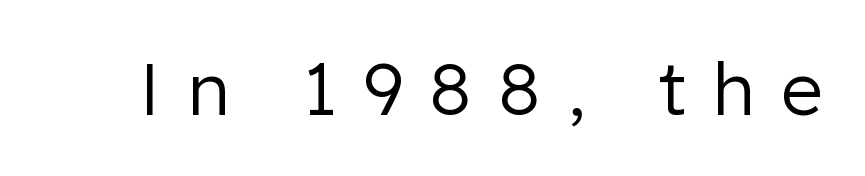
The image shows 73 px regular-weight sans-serif type, upright; set unusually wide letter spacing (+0.36 em), not underlined; low stroke contrast and a medium x-height.
